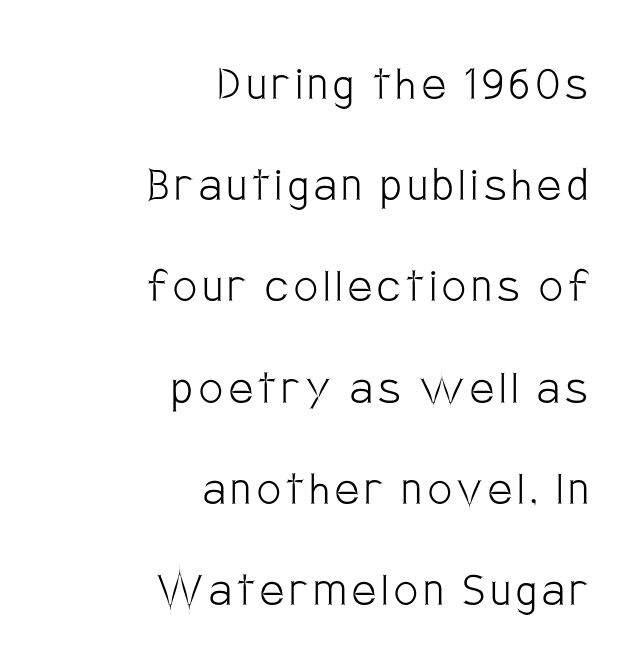
Q: Is the text bold? A: No.
Q: Is the text italic (slanted)? A: No, it is upright.
Q: Is the typeface a serif or a sans-serif typeface? A: Sans-serif.
Q: Is the text underlined? A: No.
Q: How is the paragraph aligned? A: Right-aligned.
Q: Is the spacing between lines tight, normal or loose? A: Loose.
Q: Width (condensed, normal, or wide)? A: Condensed.
Q: Stroke contrast? A: Low.
Q: x-height? A: Large.
Q: Monospaced? A: No.
